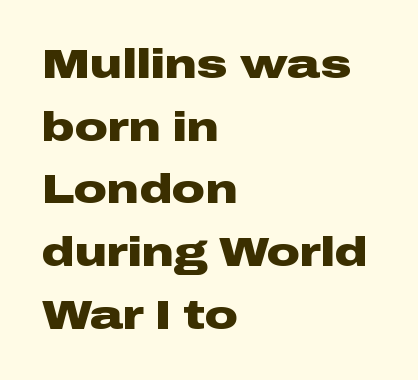
The image shows 41 px heavy, wide sans-serif type, upright; set left-aligned, normal line spacing (1.53x), normal letter spacing, not underlined; low stroke contrast and a medium x-height.
